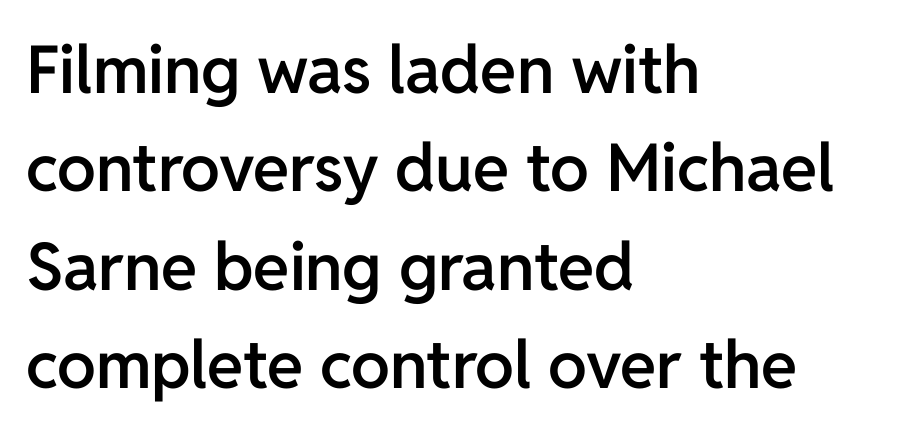
Posture: upright roman. The face used here is a sans, in the tradition of grotesques and geometrics. Moderately thickened strokes mark this as semibold type. Each letter keeps its own natural width here, so spacing adapts to shape.
